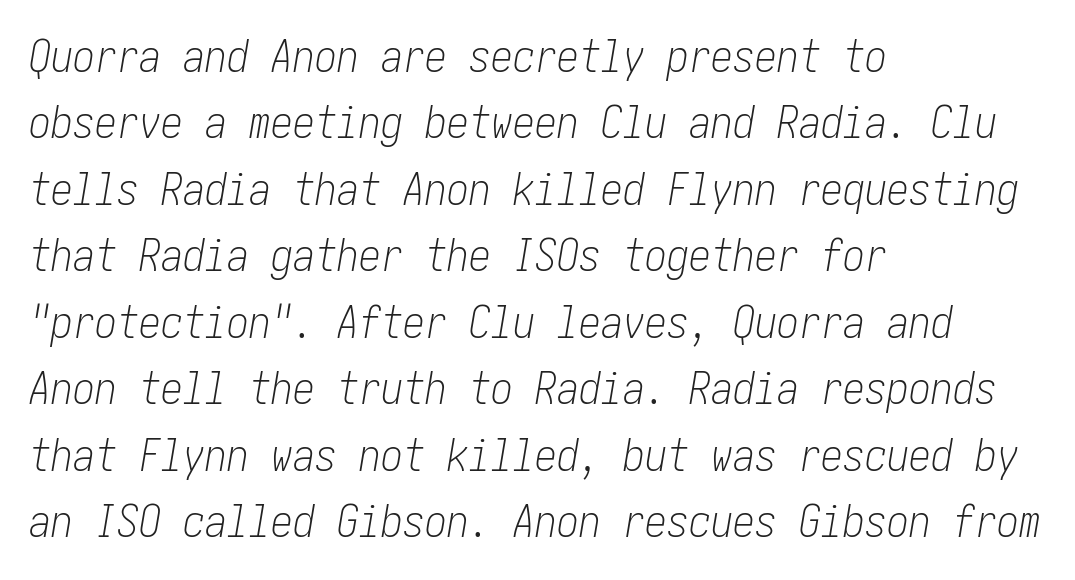
Q: Is the text bold? A: No.
Q: Is the text italic (slanted)? A: Yes, it leans right by about 10 degrees.
Q: Is the text underlined? A: No.
Q: How is the paragraph aligned? A: Left-aligned.
Q: Is the spacing between letters normal or unusually wide? A: Normal.
Q: Is the spacing between lines tight, normal or loose? A: Normal.
Q: Width (condensed, normal, or wide)? A: Condensed.
Q: Stroke contrast? A: Low.
Q: x-height? A: Medium.
